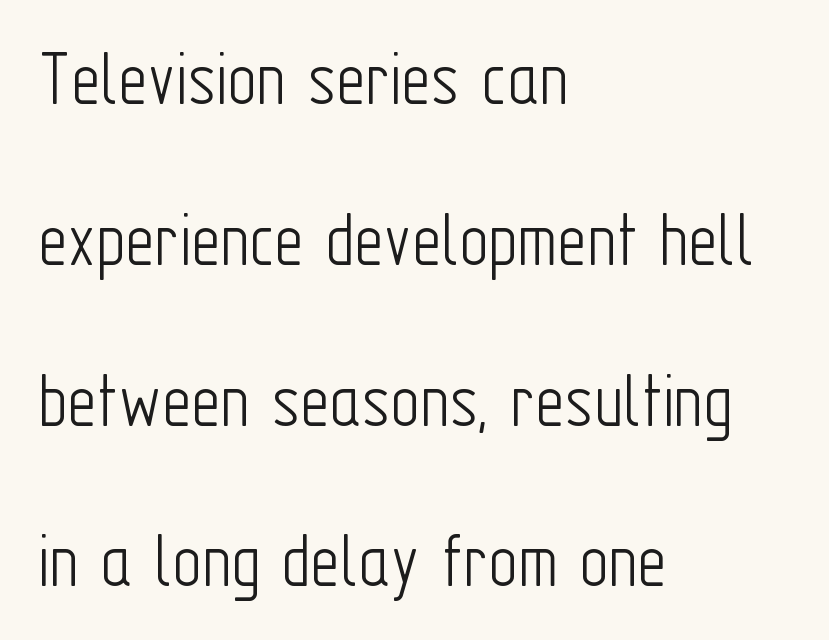
{"serif": "no", "italic": "no", "bold": "no", "weight": "light", "width": "condensed", "stroke_contrast": "low", "x_height": "medium", "monospaced": "no", "underline": "no", "align": "left", "line_spacing": "loose", "line_spacing_ratio": 2.01, "letter_spacing": "normal", "letter_spacing_em": 0.0, "glyph_px": 80}
